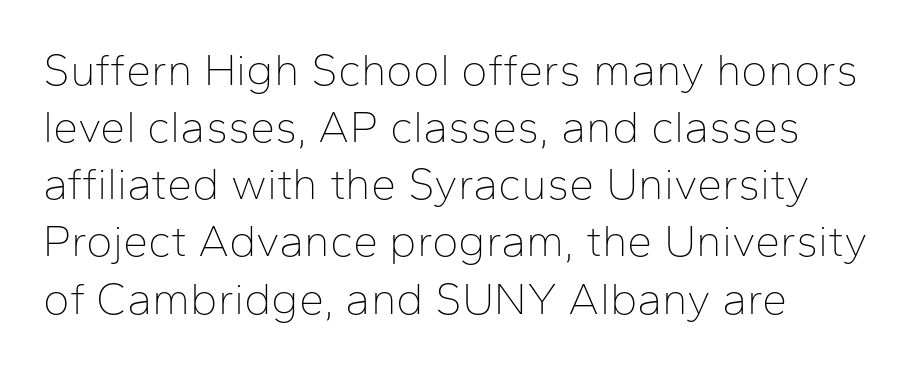
{"serif": "no", "italic": "no", "bold": "no", "weight": "thin", "width": "normal", "stroke_contrast": "low", "x_height": "medium", "monospaced": "no", "underline": "no", "align": "left", "line_spacing": "normal", "line_spacing_ratio": 1.27, "letter_spacing": "normal", "letter_spacing_em": 0.0, "glyph_px": 45}
